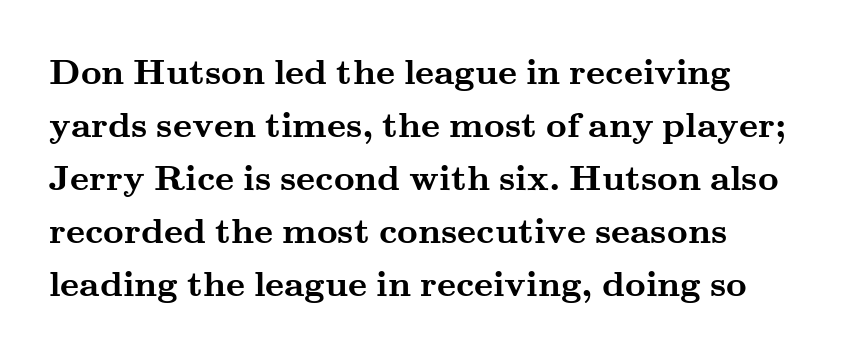
{"serif": "yes", "italic": "no", "bold": "yes", "weight": "semibold", "width": "wide", "stroke_contrast": "medium", "x_height": "small", "monospaced": "no", "underline": "no", "line_spacing": "normal", "line_spacing_ratio": 1.47, "letter_spacing": "normal", "letter_spacing_em": 0.0, "glyph_px": 36}
